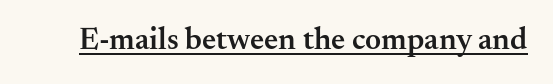
Posture: vertical. There is no visible air inserted between adjacent glyphs. The designer went with a serif here, giving each stem small feet. Underlining? Definitely there. Do the characters align in a grid? No, the font is proportional.
